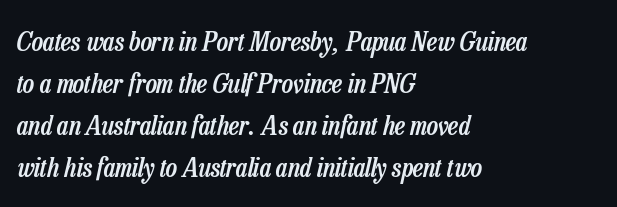
Q: Is the text bold? A: Semi-bold.
Q: Is the text italic (slanted)? A: Yes, it leans right by about 13 degrees.
Q: Is the text underlined? A: No.
Q: How is the paragraph aligned? A: Left-aligned.
Q: Is the spacing between letters normal or unusually wide? A: Normal.
Q: Is the spacing between lines tight, normal or loose? A: Normal.
